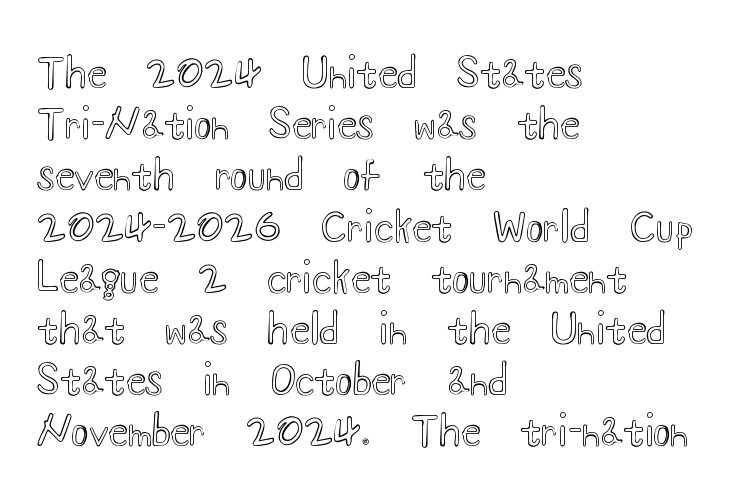
Q: Is the text italic (slanted)? A: No, it is upright.
Q: Is the text underlined? A: No.
Q: How is the paragraph aligned? A: Left-aligned.
Q: Is the spacing between letters normal or unusually wide? A: Normal.
Q: Is the spacing between lines tight, normal or loose? A: Normal.
Q: Width (condensed, normal, or wide)? A: Wide.
Q: x-height? A: Small.
Q: Monospaced? A: No.
